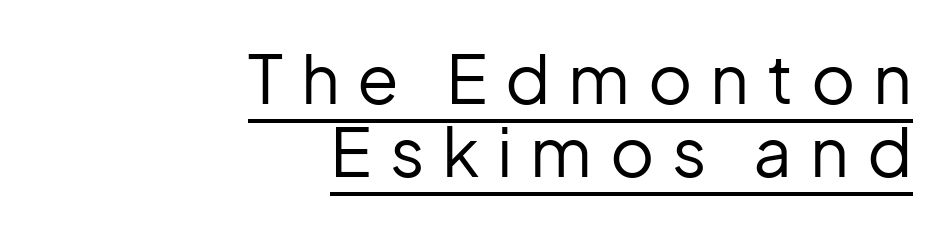
The image shows 68 px regular-weight sans-serif type, upright; set right-aligned, tight line spacing (1.07x), unusually wide letter spacing (+0.26 em), underlined; low stroke contrast and a medium x-height.
